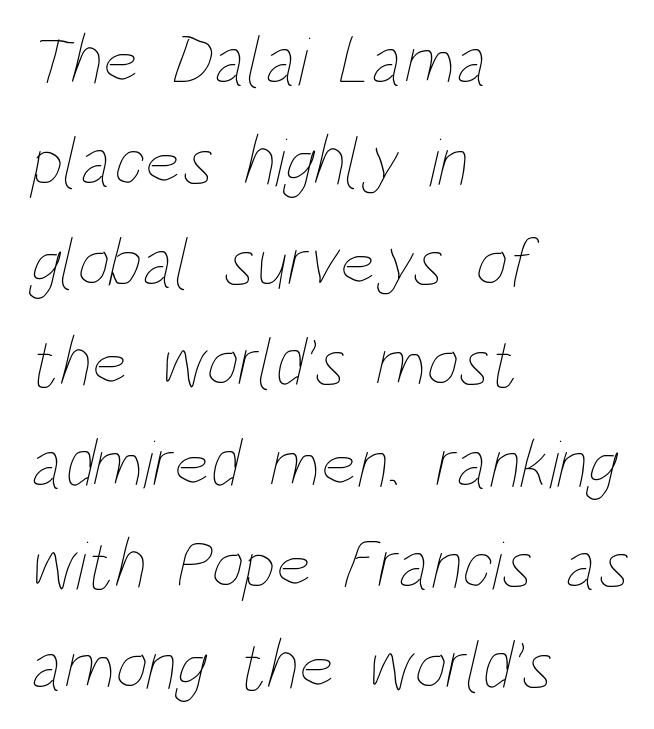
Q: Is the text bold? A: No.
Q: Is the text underlined? A: No.
Q: How is the paragraph aligned? A: Left-aligned.
Q: Is the spacing between letters normal or unusually wide? A: Normal.
Q: Is the spacing between lines tight, normal or loose? A: Normal.
Q: Width (condensed, normal, or wide)? A: Condensed.
Q: Stroke contrast? A: Low.
Q: x-height? A: Large.
Q: Monospaced? A: No.
